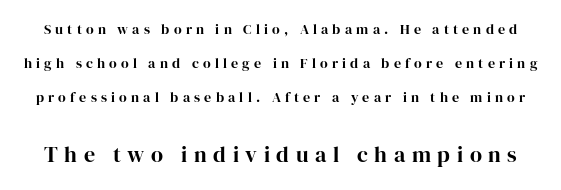
The image shows 22 px bold type, upright; set loose line spacing (2.44x), unusually wide letter spacing (+0.3 em), not underlined; the second (bottom) block is 1.57x larger.
